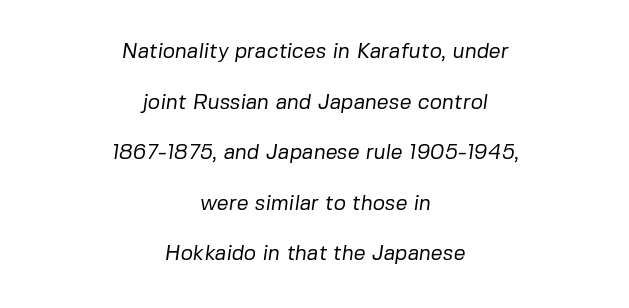
The image shows 21 px text type; set centered, loose line spacing (2.41x), normal letter spacing, not underlined.
